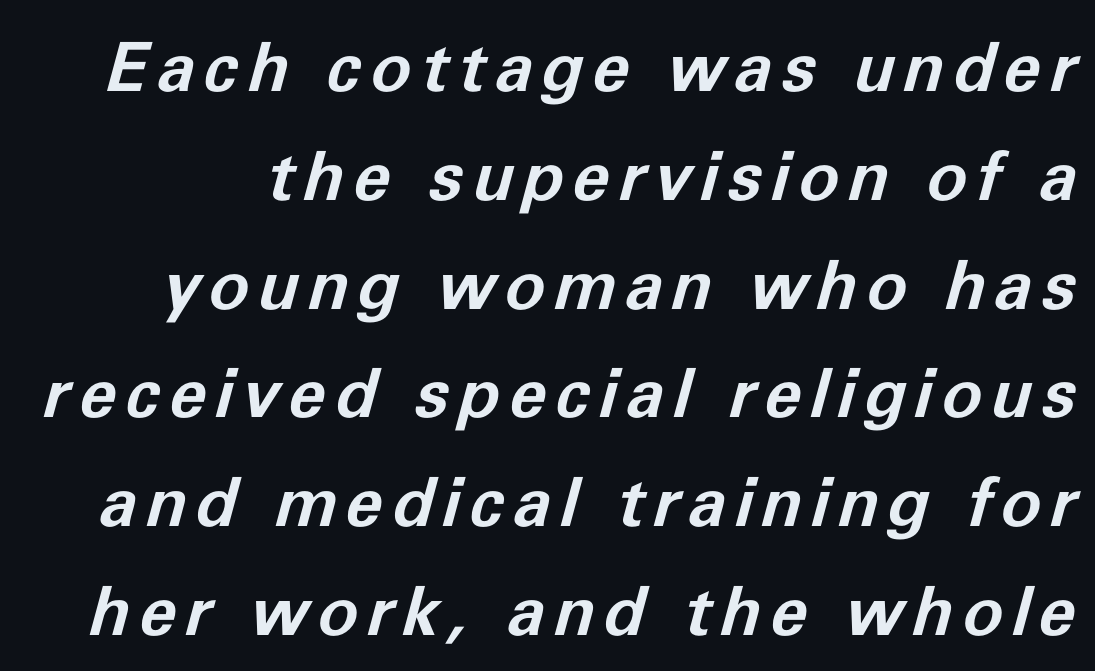
The image shows 68 px bold type, italic (leaning right); set normal line spacing (1.6x), not underlined; low stroke contrast and a medium x-height.
